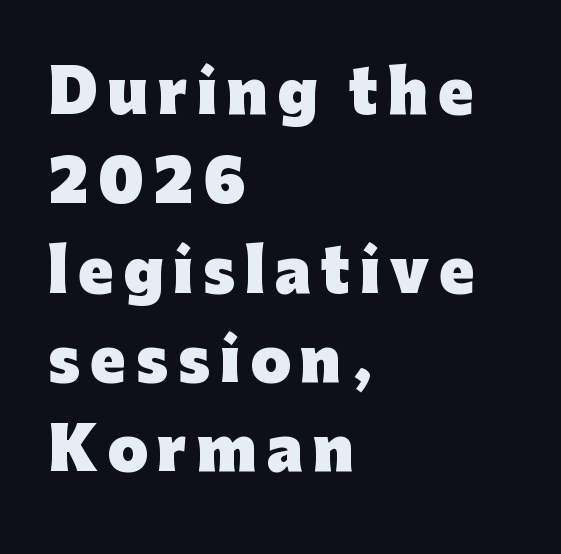
Q: Is the text bold? A: Yes.
Q: Is the text italic (slanted)? A: No, it is upright.
Q: Is the typeface a serif or a sans-serif typeface? A: Sans-serif.
Q: Is the text underlined? A: No.
Q: How is the paragraph aligned? A: Left-aligned.
Q: Is the spacing between lines tight, normal or loose? A: Normal.
Q: Width (condensed, normal, or wide)? A: Normal.
Q: Stroke contrast? A: Low.
Q: x-height? A: Medium.
Q: Monospaced? A: No.
